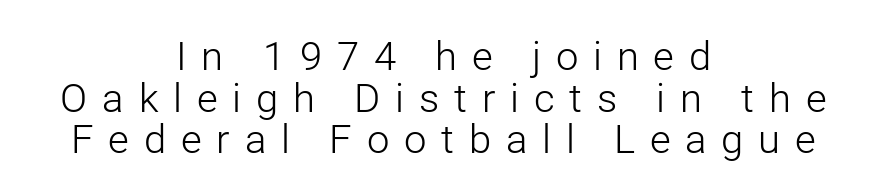
{"serif": "no", "italic": "no", "bold": "no", "weight": "light", "width": "normal", "stroke_contrast": "low", "x_height": "medium", "monospaced": "no", "underline": "no", "align": "center", "line_spacing": "tight", "line_spacing_ratio": 1.04, "letter_spacing": "wide", "letter_spacing_em": 0.37, "glyph_px": 40}
